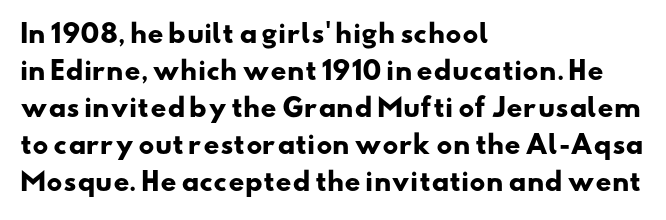
Q: Is the text bold? A: Yes.
Q: Is the text underlined? A: No.
Q: How is the paragraph aligned? A: Left-aligned.
Q: Is the spacing between letters normal or unusually wide? A: Normal.
Q: Is the spacing between lines tight, normal or loose? A: Normal.
